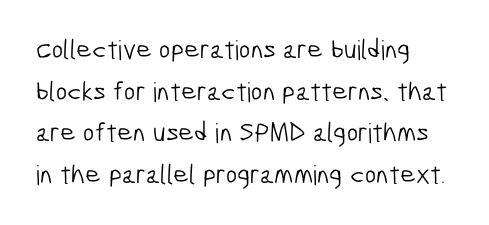
Here the glyphs are tracked normally, forming tight word shapes. This block has exactly the height ordinary leading produces. The setting favours the left margin, as ordinary paragraphs usually do. Type without underlining.
